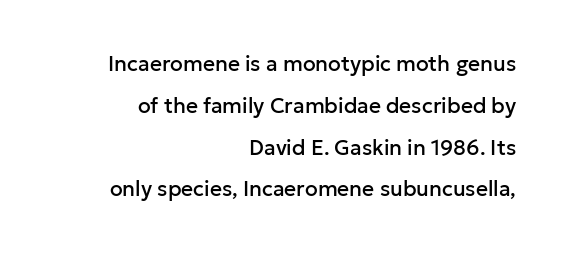
Q: Is the text italic (slanted)? A: No, it is upright.
Q: Is the text underlined? A: No.
Q: How is the paragraph aligned? A: Right-aligned.
Q: Is the spacing between letters normal or unusually wide? A: Normal.
Q: Is the spacing between lines tight, normal or loose? A: Loose.
